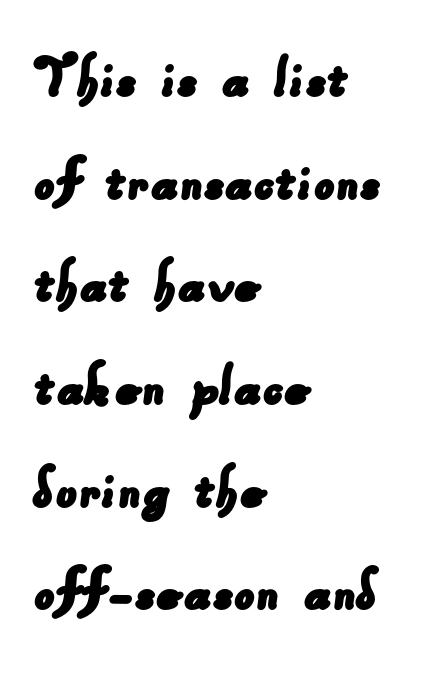
{"serif": "no", "width": "normal", "stroke_contrast": "low", "x_height": "small", "monospaced": "no", "underline": "no", "align": "left", "line_spacing": "normal", "line_spacing_ratio": 1.58, "letter_spacing": "normal", "letter_spacing_em": 0.0, "glyph_px": 65}
